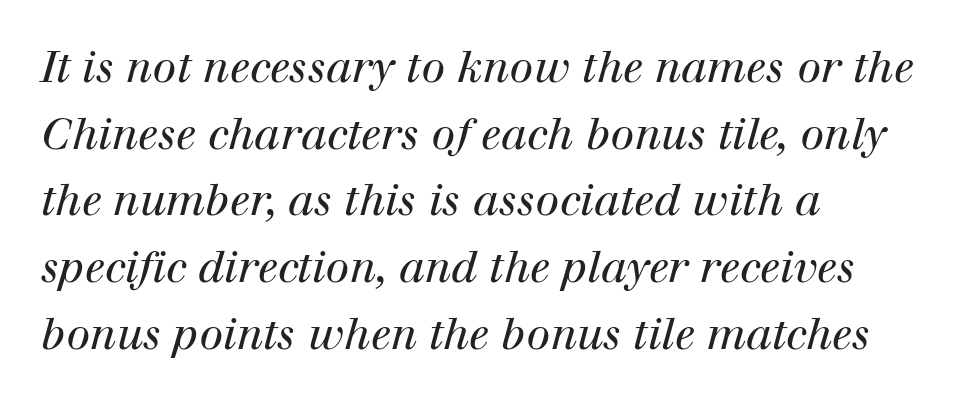
The typeface chosen for these lines features serifs. The specimen reads as italic at a glance. These lines sit exactly where default settings would place them. Looks like regular typesetting: each glyph gets only the width it needs. Standard letterfit; no display-style spreading of the glyphs.
